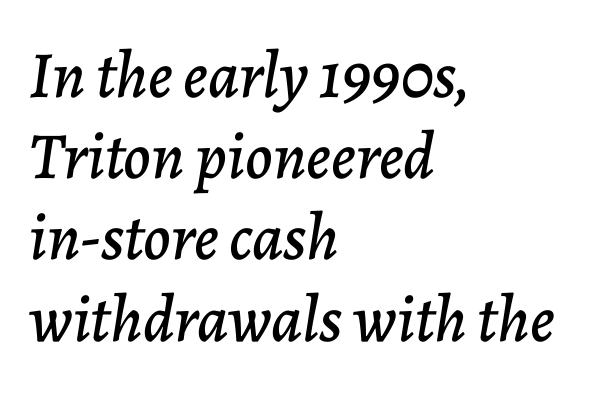
Default kerning and tracking; the words read as compact shapes. A clean baseline with only descenders dipping below it. The passage is arranged the way most books set body copy — flush left. The face used here has a pronounced slope to its letters. Here the designer chose a conventional face with non-uniform glyph widths.
